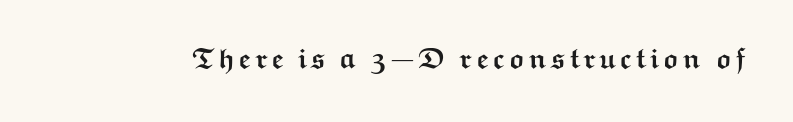
{"serif": "no", "italic": "no", "bold": "yes", "weight": "semibold", "width": "wide", "stroke_contrast": "medium", "x_height": "medium", "monospaced": "no", "underline": "no", "glyph_px": 28}
